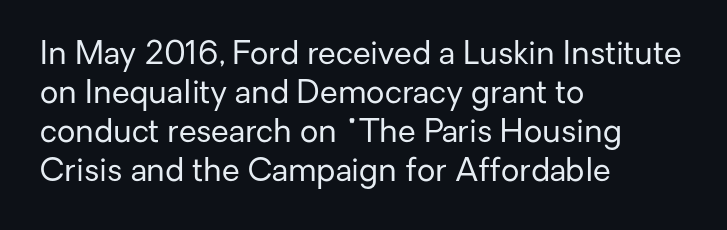
{"serif": "no", "italic": "no", "bold": "no", "weight": "regular", "width": "normal", "stroke_contrast": "low", "x_height": "medium", "monospaced": "no", "underline": "no", "align": "left", "line_spacing_ratio": 1.22, "letter_spacing": "normal", "letter_spacing_em": 0.0, "glyph_px": 32}
